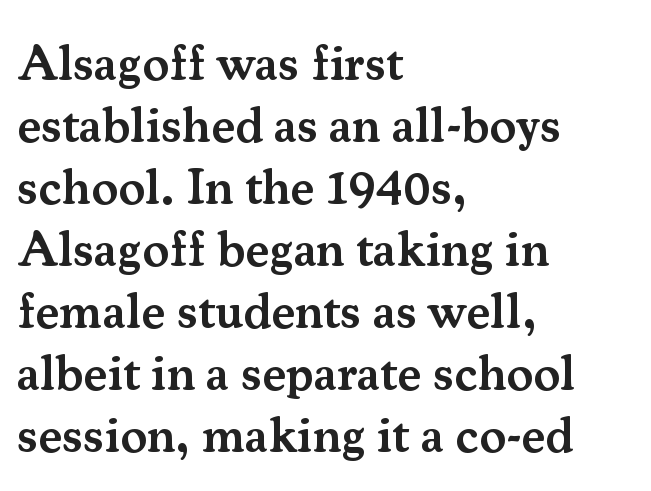
Q: Is the text bold? A: Semi-bold.
Q: Is the text italic (slanted)? A: No, it is upright.
Q: Is the typeface a serif or a sans-serif typeface? A: Serif.
Q: Is the text underlined? A: No.
Q: How is the paragraph aligned? A: Left-aligned.
Q: Is the spacing between letters normal or unusually wide? A: Normal.
Q: Width (condensed, normal, or wide)? A: Normal.
Q: Stroke contrast? A: Medium.
Q: x-height? A: Small.
Q: Monospaced? A: No.
